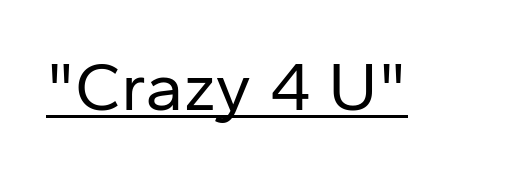
{"serif": "no", "italic": "no", "bold": "no", "weight": "regular", "width": "normal", "stroke_contrast": "low", "x_height": "medium", "monospaced": "no", "underline": "yes", "letter_spacing": "normal", "letter_spacing_em": 0.0, "glyph_px": 69}
